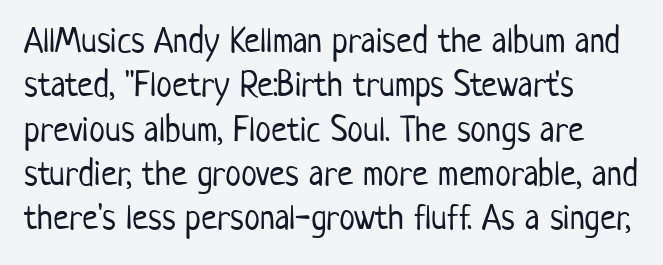
Q: Is the text bold? A: No.
Q: Is the text italic (slanted)? A: No, it is upright.
Q: Is the typeface a serif or a sans-serif typeface? A: Sans-serif.
Q: Is the text underlined? A: No.
Q: How is the paragraph aligned? A: Left-aligned.
Q: Is the spacing between letters normal or unusually wide? A: Normal.
Q: Width (condensed, normal, or wide)? A: Condensed.
Q: Stroke contrast? A: Low.
Q: x-height? A: Medium.
Q: Monospaced? A: No.
